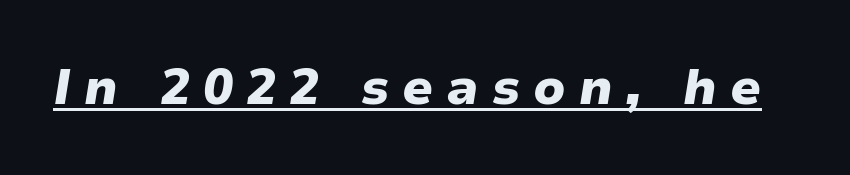
Q: Is the text bold? A: Yes.
Q: Is the text italic (slanted)? A: Yes, it leans right by about 9 degrees.
Q: Is the text underlined? A: Yes.
Q: Is the spacing between letters normal or unusually wide? A: Unusually wide.
Q: Width (condensed, normal, or wide)? A: Normal.
Q: Stroke contrast? A: Low.
Q: x-height? A: Medium.
Q: Monospaced? A: No.
